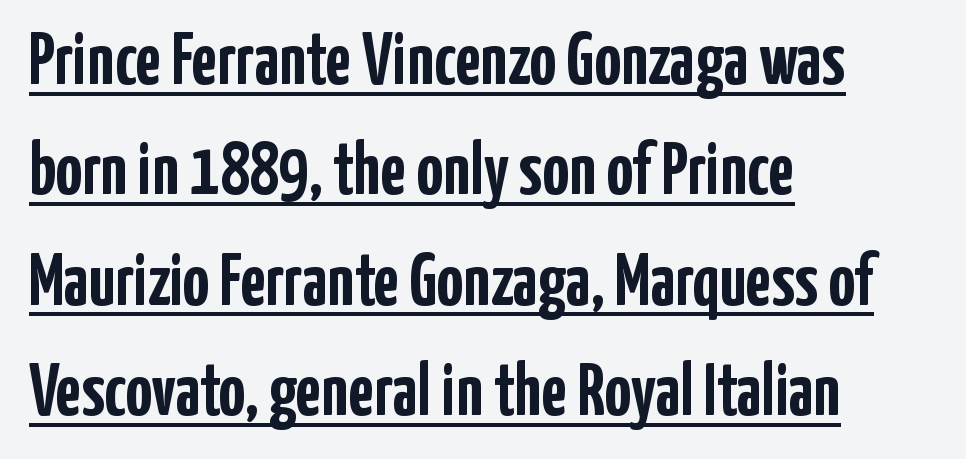
The image shows 74 px semibold, condensed sans-serif type, upright; set left-aligned, normal line spacing (1.49x), normal letter spacing, underlined; low stroke contrast and a medium x-height.
